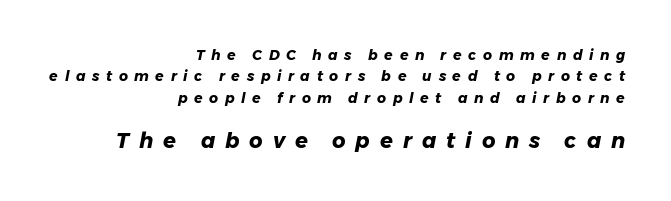
Q: Is the text bold? A: Yes.
Q: Is the text italic (slanted)? A: Yes, it leans right by about 11 degrees.
Q: Is the text underlined? A: No.
Q: How is the paragraph aligned? A: Right-aligned.
Q: Is the spacing between letters normal or unusually wide? A: Unusually wide.
Q: Is the spacing between lines tight, normal or loose? A: Normal.
Q: Which block of text is set in a larger size, the first (top) or the second (bottom)? A: The second (bottom) one.
